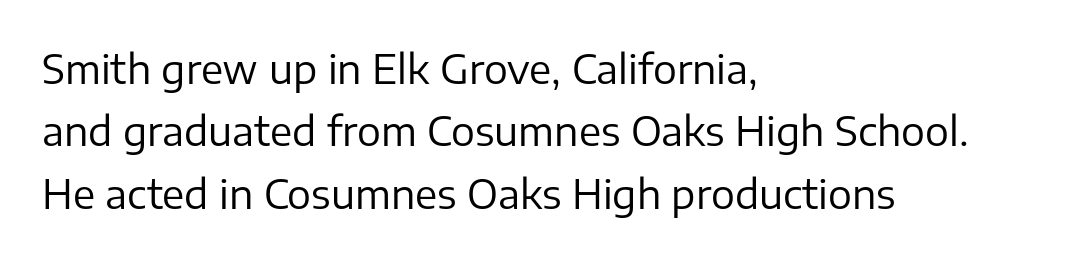
Q: Is the text bold? A: No.
Q: Is the text italic (slanted)? A: No, it is upright.
Q: Is the typeface a serif or a sans-serif typeface? A: Sans-serif.
Q: Is the text underlined? A: No.
Q: How is the paragraph aligned? A: Left-aligned.
Q: Is the spacing between letters normal or unusually wide? A: Normal.
Q: Is the spacing between lines tight, normal or loose? A: Normal.
Q: Width (condensed, normal, or wide)? A: Normal.
Q: Stroke contrast? A: Low.
Q: x-height? A: Medium.
Q: Monospaced? A: No.
